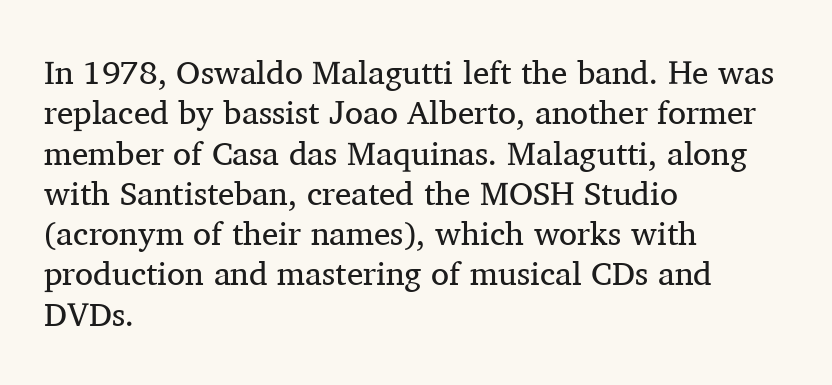
The image shows 33 px regular-weight serif type, upright; set left-aligned, line spacing 1.22x, normal letter spacing, not underlined; medium stroke contrast and a medium x-height.
